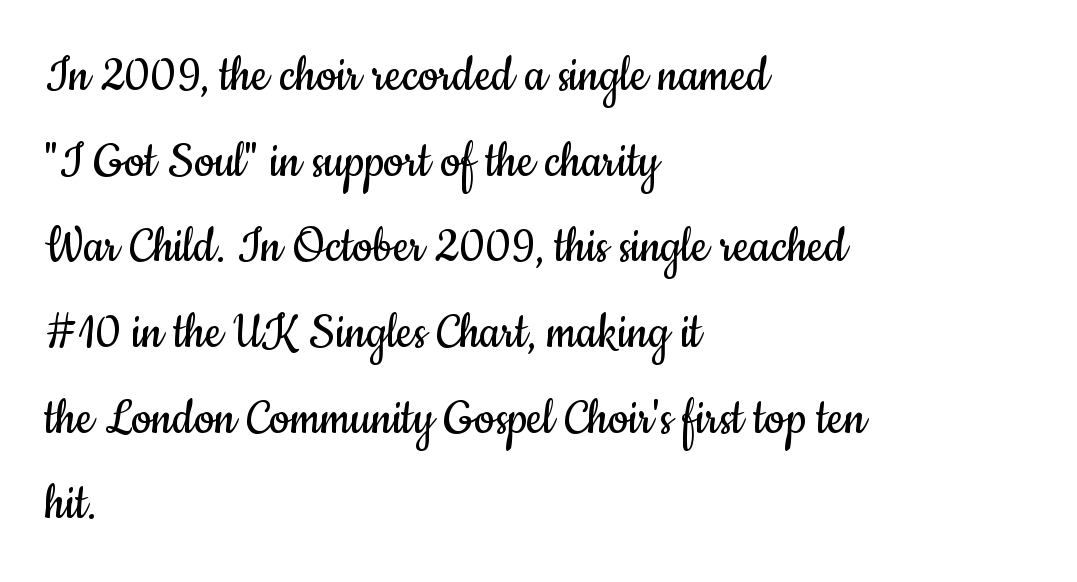
{"serif": "no", "bold": "no", "weight": "regular", "width": "condensed", "stroke_contrast": "low", "x_height": "small", "monospaced": "no", "underline": "no", "align": "left", "line_spacing": "normal", "line_spacing_ratio": 1.53, "letter_spacing": "normal", "letter_spacing_em": 0.0, "glyph_px": 56}
